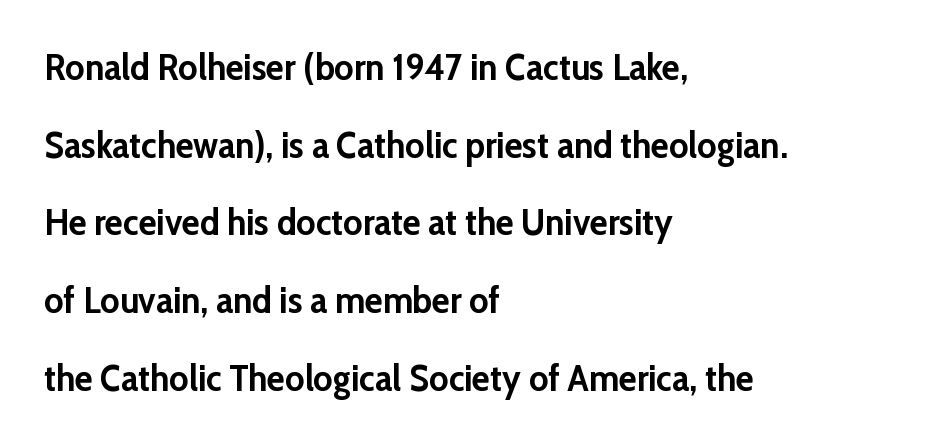
Type without underlining. Character widths vary here, with narrow letters taking less room than wide ones. Classification — sans serif. Heavy, bold letterforms. Does extra space separate the letters? No, they use regular spacing. Rendered with straight, roman letterforms.
